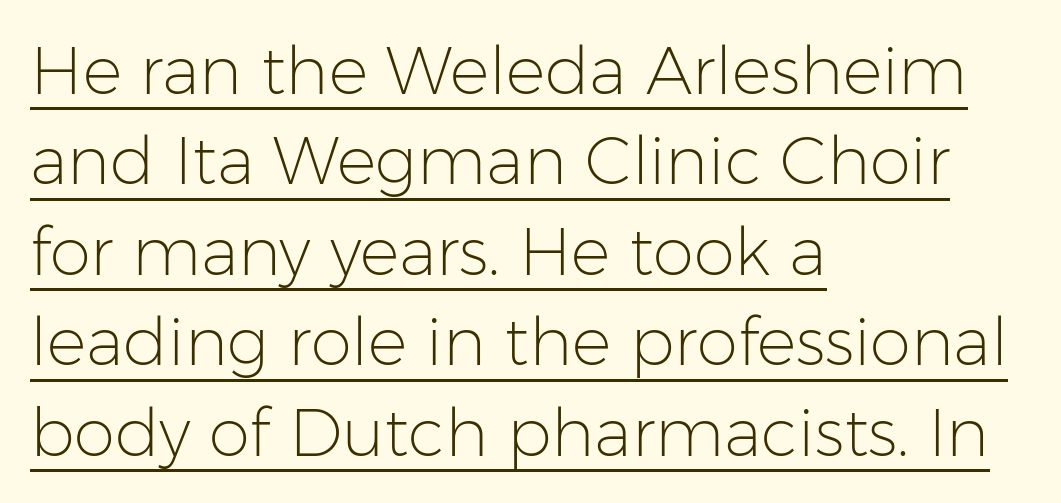
The image shows 66 px light sans-serif type, upright; set left-aligned, normal line spacing (1.37x), normal letter spacing, underlined; low stroke contrast and a medium x-height.
